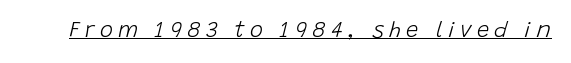
The words here are underlined. The axis of the letterforms is tilted away from vertical. Bold? No — there's no thickening of the strokes. Students, note that the glyphs here are deliberately spaced far apart.
